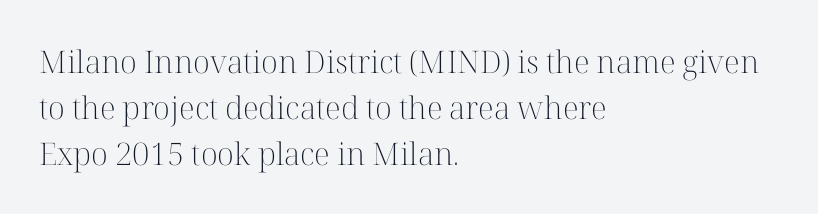
The image shows 31 px light serif type, upright; set left-aligned, normal line spacing (1.48x), normal letter spacing, not underlined; high stroke contrast and a medium x-height.
